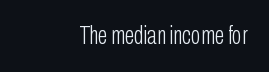
Q: Is the text bold? A: No.
Q: Is the text italic (slanted)? A: No, it is upright.
Q: Is the text underlined? A: No.
Q: How is the paragraph aligned? A: Right-aligned.
Q: Is the spacing between letters normal or unusually wide? A: Normal.
